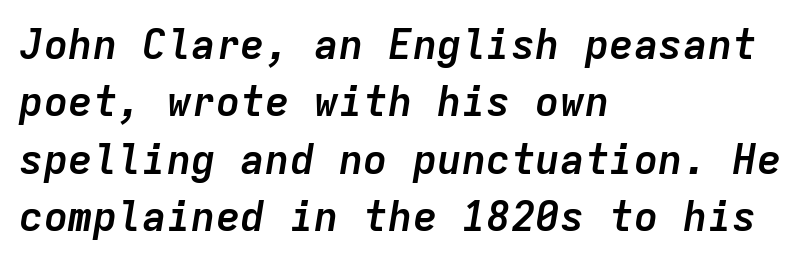
Stroke thickness is high; the sample reads as a true bold. This rendering uses left alignment, leaving the right contour irregular. Words float on clear page, feet unadorned. Whoever set this chose a conventional vertical rhythm. The horizontal fit of the characters is conventional and even.
